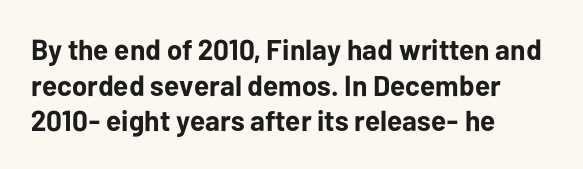
The space directly below the letters is spotless. Students, note that the glyphs here touch the page at normal intervals. On the weight axis this lands at bold, roughly 700. Character widths vary here, with narrow letters taking less room than wide ones. The typography opts for an upright posture over an oblique one. The typesetter chose a ragged-right arrangement here.
